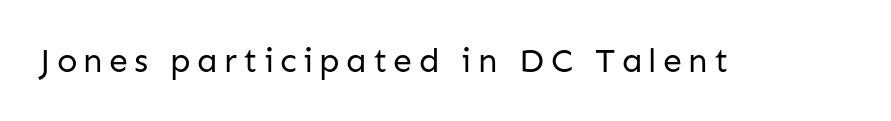
{"serif": "no", "italic": "no", "bold": "no", "weight": "regular", "width": "normal", "stroke_contrast": "low", "x_height": "medium", "monospaced": "no", "underline": "no", "glyph_px": 34}
